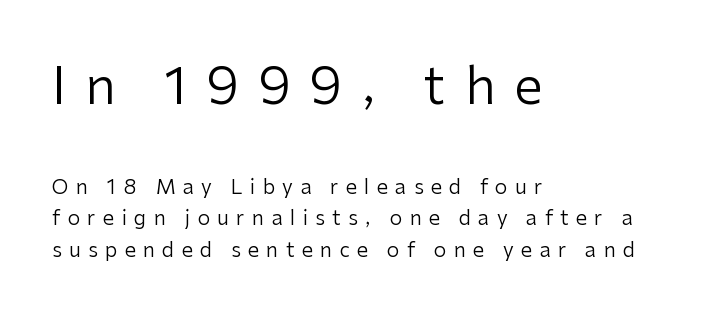
Q: Is the text bold? A: No.
Q: Is the text italic (slanted)? A: No, it is upright.
Q: Is the typeface a serif or a sans-serif typeface? A: Sans-serif.
Q: Is the text underlined? A: No.
Q: How is the paragraph aligned? A: Left-aligned.
Q: Is the spacing between letters normal or unusually wide? A: Unusually wide.
Q: Is the spacing between lines tight, normal or loose? A: Normal.
Q: Which block of text is set in a larger size, the first (top) or the second (bottom)? A: The first (top) one.
Q: Width (condensed, normal, or wide)? A: Normal.
Q: Stroke contrast? A: Low.
Q: x-height? A: Medium.
Q: Monospaced? A: No.
